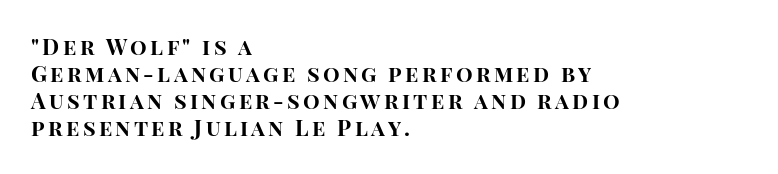
{"italic": "no", "bold": "yes", "underline": "no", "align": "left", "line_spacing_ratio": 1.23, "glyph_px": 22}
